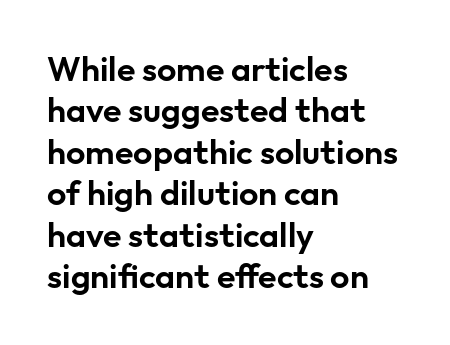
Q: Is the text italic (slanted)? A: No, it is upright.
Q: Is the typeface a serif or a sans-serif typeface? A: Sans-serif.
Q: Is the text underlined? A: No.
Q: How is the paragraph aligned? A: Left-aligned.
Q: Is the spacing between letters normal or unusually wide? A: Normal.
Q: Width (condensed, normal, or wide)? A: Normal.
Q: Stroke contrast? A: Low.
Q: x-height? A: Medium.
Q: Monospaced? A: No.
